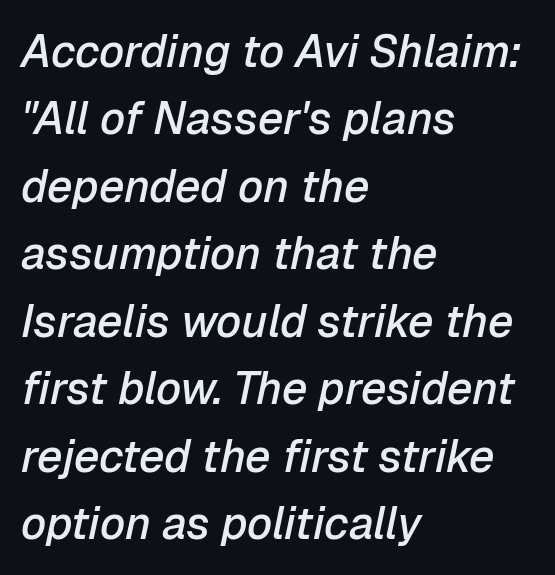
The image shows 45 px semibold type, italic (leaning right); set left-aligned, normal line spacing (1.5x), normal letter spacing, not underlined; low stroke contrast and a medium x-height.
